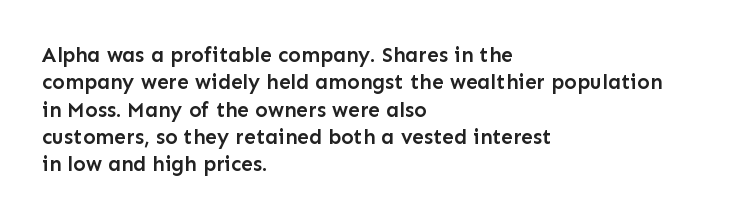
The image shows 21 px text type, upright; set left-aligned, normal line spacing (1.3x), normal letter spacing, not underlined.
